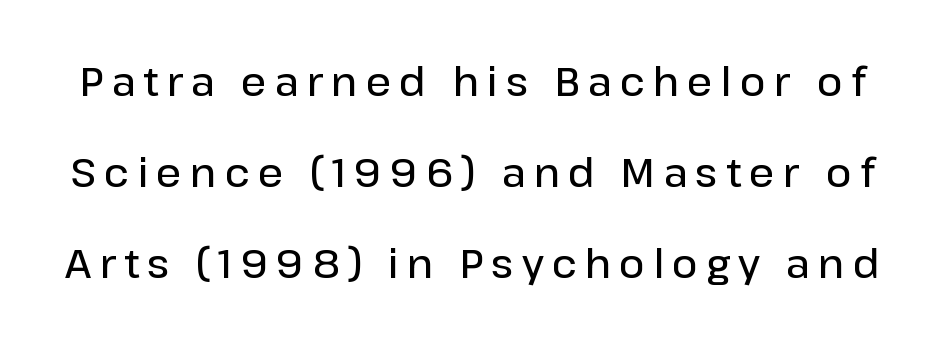
{"serif": "no", "italic": "no", "bold": "semi", "weight": "semibold", "width": "normal", "stroke_contrast": "low", "x_height": "medium", "monospaced": "no", "underline": "no", "line_spacing": "loose", "line_spacing_ratio": 2.27, "letter_spacing": "wide", "letter_spacing_em": 0.2, "glyph_px": 40}
